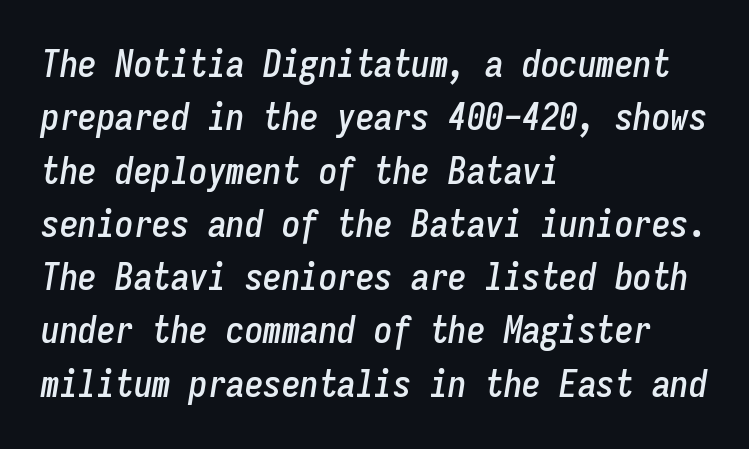
Q: Is the text italic (slanted)? A: Yes, it leans right by about 9 degrees.
Q: Is the text underlined? A: No.
Q: How is the paragraph aligned? A: Left-aligned.
Q: Is the spacing between letters normal or unusually wide? A: Normal.
Q: Is the spacing between lines tight, normal or loose? A: Normal.
Q: Width (condensed, normal, or wide)? A: Condensed.
Q: Stroke contrast? A: Low.
Q: x-height? A: Medium.
Q: Monospaced? A: Yes.
